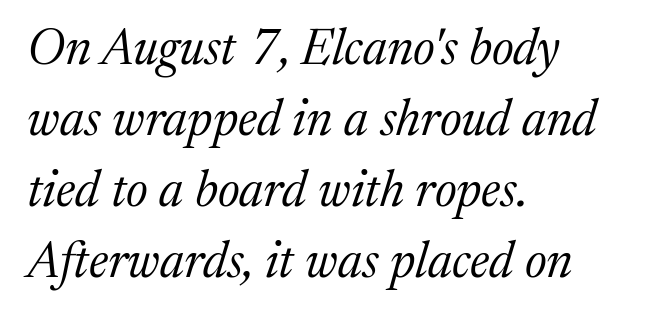
Caption: standard tracking, unaltered. The face used here is seriffed, in the tradition of book romans. Underline: absent. Each line starts at the same left margin while the right side varies. The font is comparable to plain body text, perhaps lighter. Vertical spacing — default.
